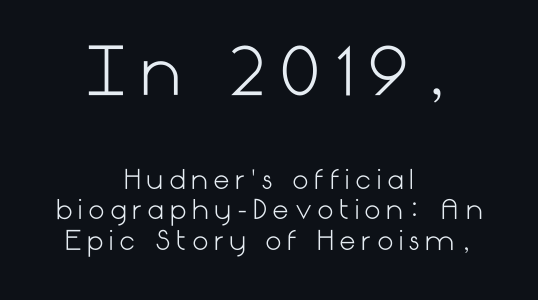
The image shows 64 px light sans-serif type, upright; set centered, line spacing 1.18x, unusually wide letter spacing (+0.21 em), not underlined; the first (top) block is 2.46x larger; low stroke contrast and a medium x-height.
